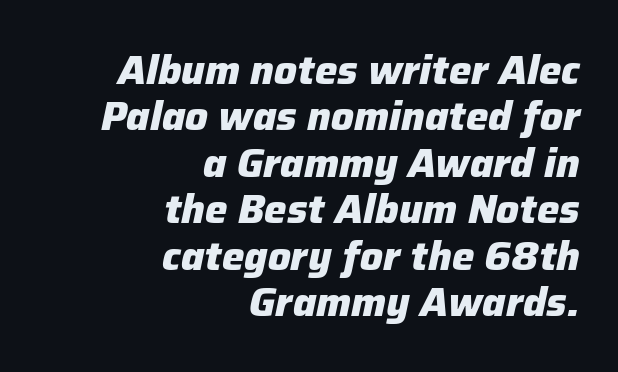
Between one letter and the next there's only the usual sliver of space. Does the weight exceed regular? Yes, all the way to bold. You can tell it's italic because the verticals aren't actually vertical. Here the designer chose a conventional face with non-uniform glyph widths.
